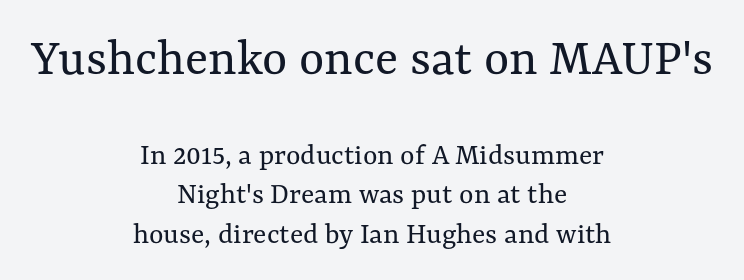
Q: Is the text bold? A: No.
Q: Is the text italic (slanted)? A: No, it is upright.
Q: Is the text underlined? A: No.
Q: How is the paragraph aligned? A: Centered.
Q: Is the spacing between letters normal or unusually wide? A: Normal.
Q: Is the spacing between lines tight, normal or loose? A: Normal.
Q: Which block of text is set in a larger size, the first (top) or the second (bottom)? A: The first (top) one.
Q: Width (condensed, normal, or wide)? A: Normal.
Q: Stroke contrast? A: Medium.
Q: x-height? A: Medium.
Q: Monospaced? A: No.
